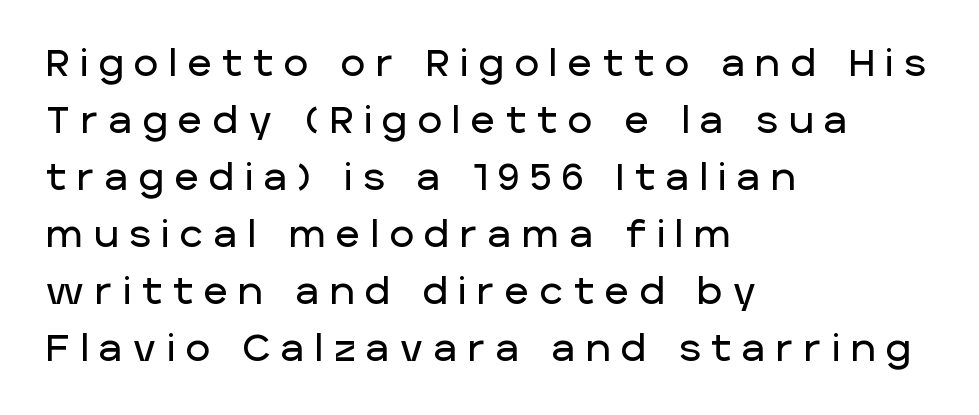
This sample has the flowing, uneven cadence of proportional lettering. Nobody drew a line under any word here. A typesetter would call this leading conventional body-copy spacing. How are the letters spaced? Widely, with obvious added tracking. The ragged edge is on the right, which tells us the setting is flush left. Examine the stroke ends and you'll find no serifs.
